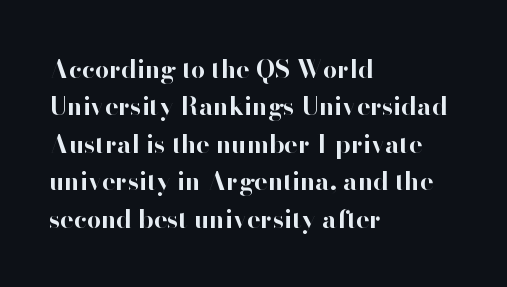
{"italic": "no", "bold": "yes", "underline": "no", "align": "left", "line_spacing": "normal", "line_spacing_ratio": 1.5, "letter_spacing": "normal", "letter_spacing_em": 0.0, "glyph_px": 25}
